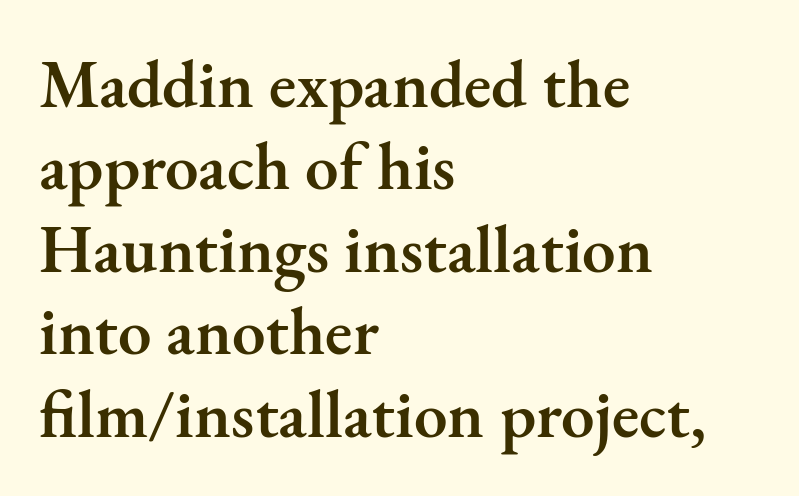
Note: serifs present on the glyphs. Underline: absent. These lines are set flush left with a ragged right edge. Weight: semibold (demi). Nothing unusual about the tracking: characters are spaced as the font intends.
